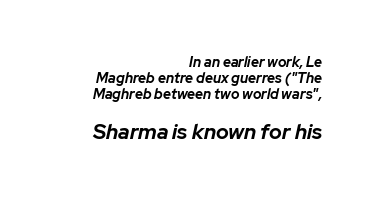
Italic? Definitely — the glyphs are oblique. Type without underlining. Here the glyphs are tracked normally, forming tight word shapes. The letters are bold, with thick, heavy strokes. The ragged edge is on the left, which tells us the setting is flush right.
